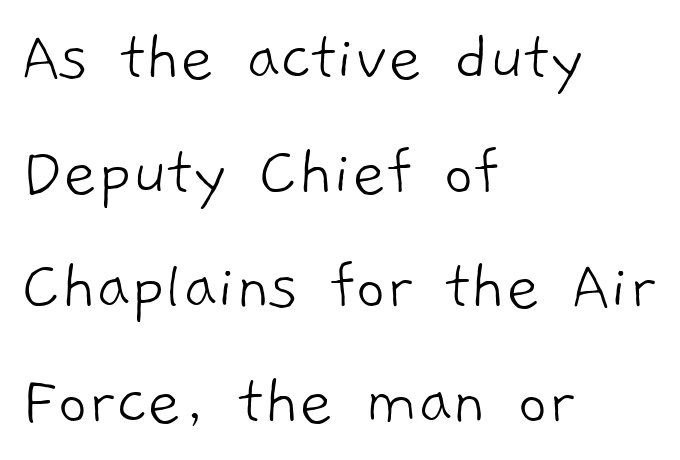
{"serif": "no", "bold": "no", "weight": "light", "width": "normal", "stroke_contrast": "low", "x_height": "medium", "monospaced": "no", "underline": "no", "align": "left", "line_spacing": "normal", "line_spacing_ratio": 1.57, "letter_spacing": "normal", "letter_spacing_em": 0.0, "glyph_px": 73}
